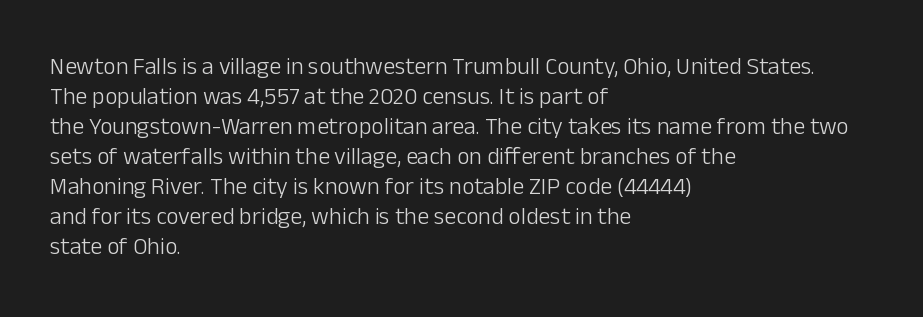
The image shows 24 px text type, upright; set left-aligned, normal line spacing (1.25x), normal letter spacing, not underlined.
